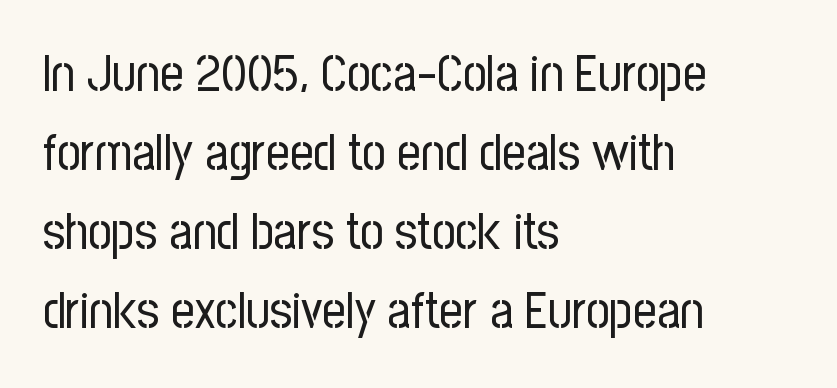
Q: Is the text bold? A: No.
Q: Is the text italic (slanted)? A: No, it is upright.
Q: Is the typeface a serif or a sans-serif typeface? A: Sans-serif.
Q: Is the text underlined? A: No.
Q: How is the paragraph aligned? A: Left-aligned.
Q: Is the spacing between letters normal or unusually wide? A: Normal.
Q: Is the spacing between lines tight, normal or loose? A: Normal.
Q: Width (condensed, normal, or wide)? A: Condensed.
Q: Stroke contrast? A: Low.
Q: x-height? A: Medium.
Q: Monospaced? A: No.
